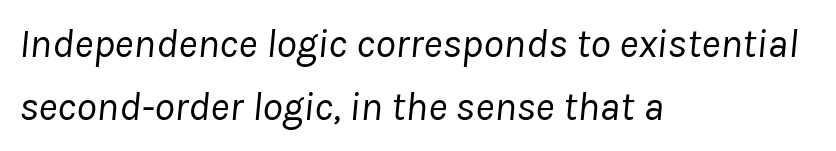
Q: Is the text bold? A: No.
Q: Is the text italic (slanted)? A: Yes, it leans right by about 8 degrees.
Q: Is the text underlined? A: No.
Q: How is the paragraph aligned? A: Left-aligned.
Q: Is the spacing between letters normal or unusually wide? A: Normal.
Q: Is the spacing between lines tight, normal or loose? A: Normal.
Q: Width (condensed, normal, or wide)? A: Normal.
Q: Stroke contrast? A: Low.
Q: x-height? A: Medium.
Q: Monospaced? A: No.
